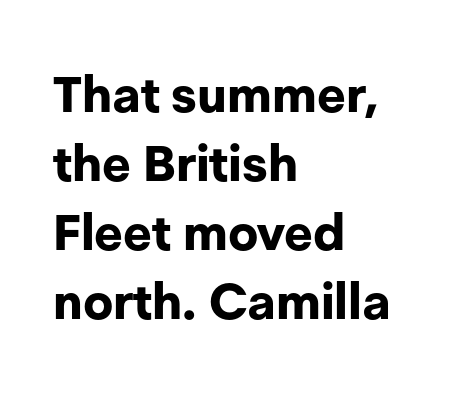
{"serif": "no", "italic": "no", "bold": "yes", "weight": "bold", "width": "normal", "stroke_contrast": "low", "x_height": "medium", "monospaced": "no", "underline": "no", "align": "left", "line_spacing": "normal", "line_spacing_ratio": 1.38, "letter_spacing": "normal", "letter_spacing_em": 0.0, "glyph_px": 50}
